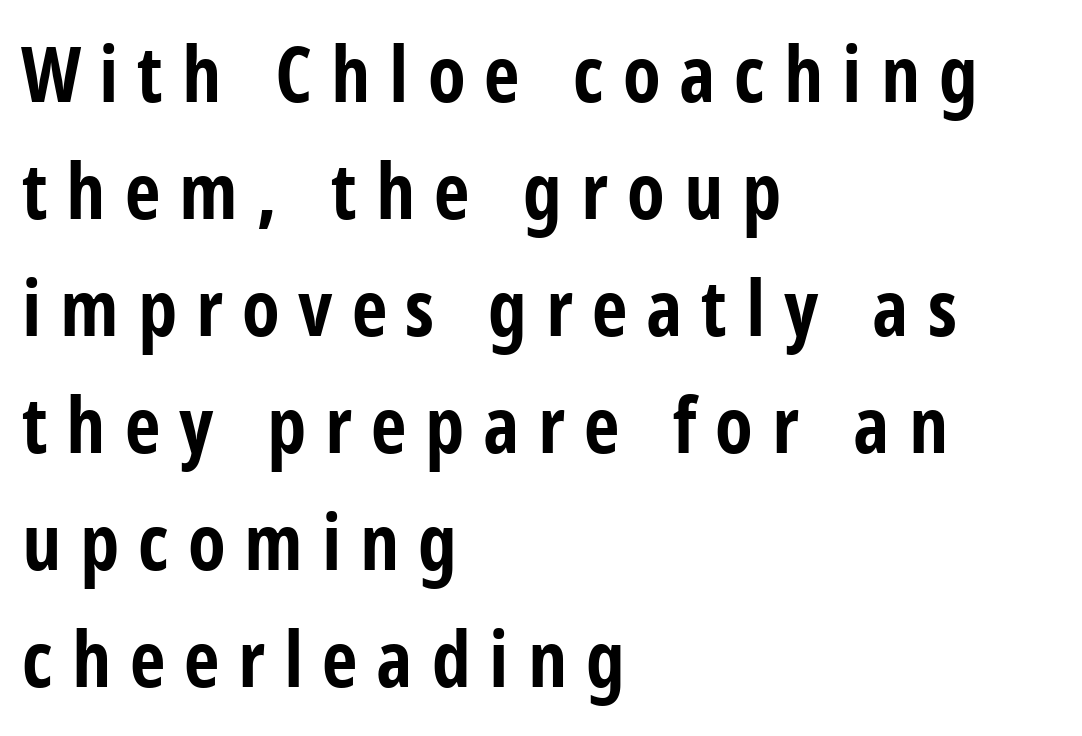
{"serif": "no", "italic": "no", "bold": "yes", "weight": "bold", "width": "condensed", "stroke_contrast": "low", "x_height": "medium", "monospaced": "no", "underline": "no", "align": "left", "line_spacing": "normal", "line_spacing_ratio": 1.5, "letter_spacing": "wide", "letter_spacing_em": 0.24, "glyph_px": 78}
